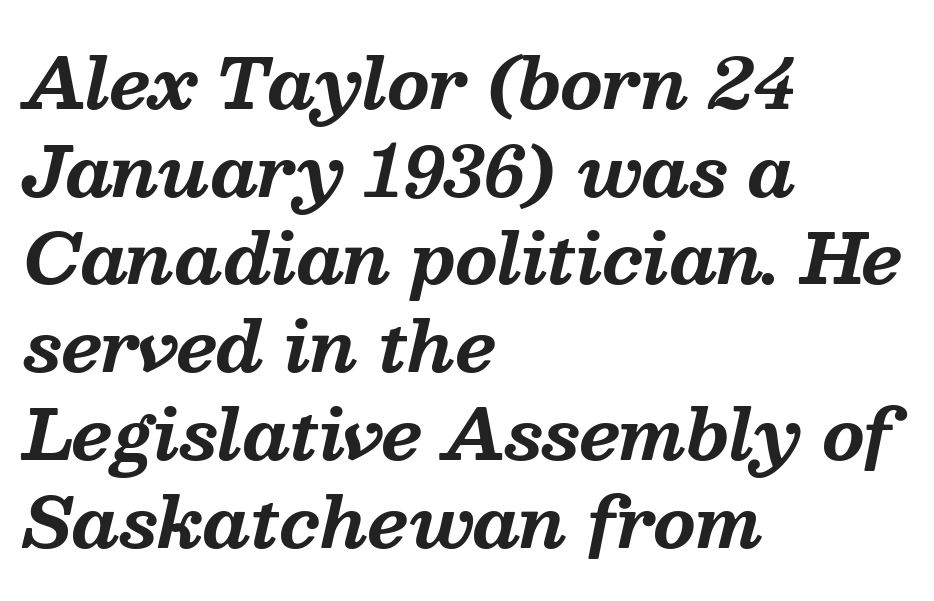
{"serif": "yes", "italic": "yes", "lean": "right", "slant_degrees": 13, "bold": "yes", "weight": "bold", "width": "normal", "stroke_contrast": "medium", "x_height": "medium", "monospaced": "no", "underline": "no", "align": "left", "line_spacing": "normal", "line_spacing_ratio": 1.29, "letter_spacing": "normal", "letter_spacing_em": 0.0, "glyph_px": 68}
